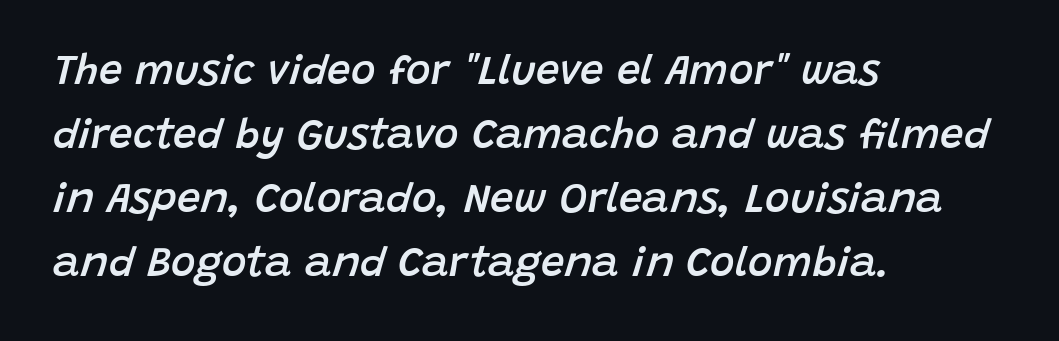
{"italic": "yes", "lean": "right", "slant_degrees": 15, "bold": "semi", "weight": "semibold", "width": "normal", "stroke_contrast": "low", "x_height": "large", "monospaced": "no", "underline": "no", "align": "left", "line_spacing": "normal", "line_spacing_ratio": 1.52, "letter_spacing": "normal", "letter_spacing_em": 0.0, "glyph_px": 42}
